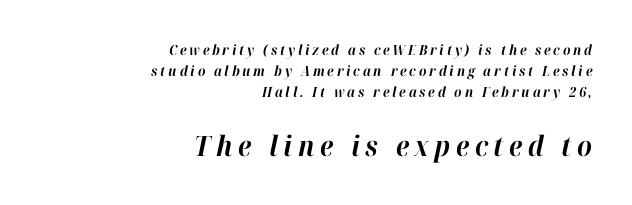
{"italic": "yes", "lean": "right", "slant_degrees": 12, "bold": "yes", "weight": "bold", "width": "normal", "stroke_contrast": "high", "x_height": "medium", "monospaced": "no", "underline": "no", "align": "right", "line_spacing": "normal", "line_spacing_ratio": 1.51, "letter_spacing": "wide", "letter_spacing_em": 0.2, "larger_block": "second", "size_ratio": 2.0, "glyph_px": 28}
